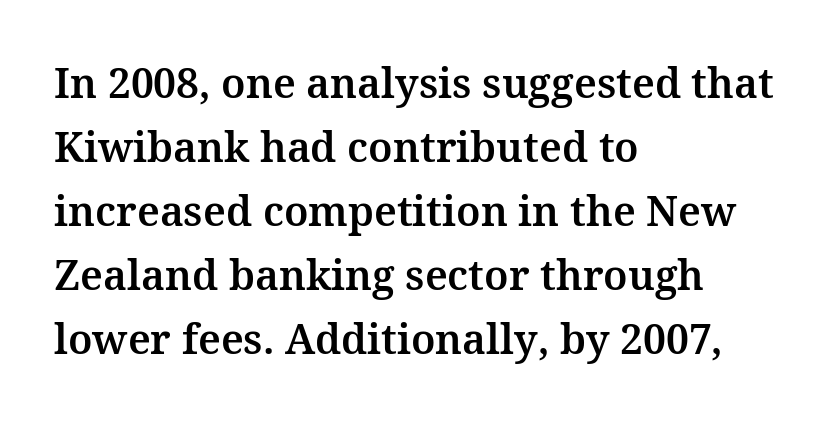
Q: Is the text italic (slanted)? A: No, it is upright.
Q: Is the typeface a serif or a sans-serif typeface? A: Serif.
Q: Is the text underlined? A: No.
Q: How is the paragraph aligned? A: Left-aligned.
Q: Is the spacing between letters normal or unusually wide? A: Normal.
Q: Is the spacing between lines tight, normal or loose? A: Normal.
Q: Width (condensed, normal, or wide)? A: Normal.
Q: Stroke contrast? A: Medium.
Q: x-height? A: Medium.
Q: Monospaced? A: No.
